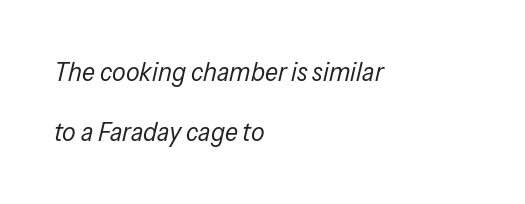
Notice the wide empty band between every row — that's loose leading. The typesetting does not lean heavy: it is not bold. Default kerning and tracking; the words read as compact shapes. Notice how the stems are inclined rather than vertical — that's the hallmark of italics. Lines of text with bare space underneath.
